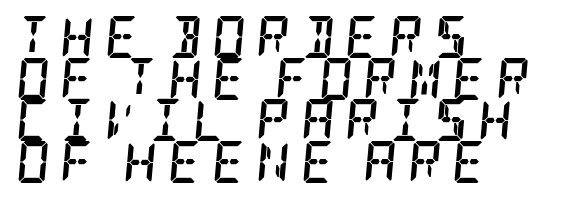
Q: Is the text bold? A: Yes.
Q: Is the text italic (slanted)? A: Yes, it leans right by about 5 degrees.
Q: Is the typeface a serif or a sans-serif typeface? A: Serif.
Q: Is the text underlined? A: No.
Q: How is the paragraph aligned? A: Left-aligned.
Q: Is the spacing between letters normal or unusually wide? A: Unusually wide.
Q: Is the spacing between lines tight, normal or loose? A: Tight.
Q: Width (condensed, normal, or wide)? A: Condensed.
Q: Stroke contrast? A: Low.
Q: x-height? A: Large.
